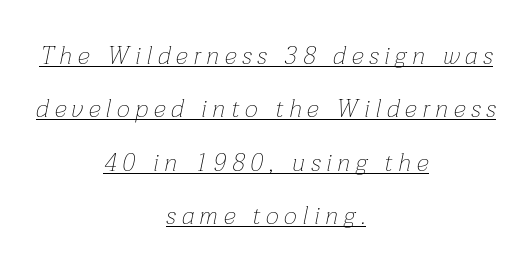
The image shows 25 px text type, italic (leaning right); set centered, loose line spacing (2.14x), unusually wide letter spacing (+0.23 em), underlined.
